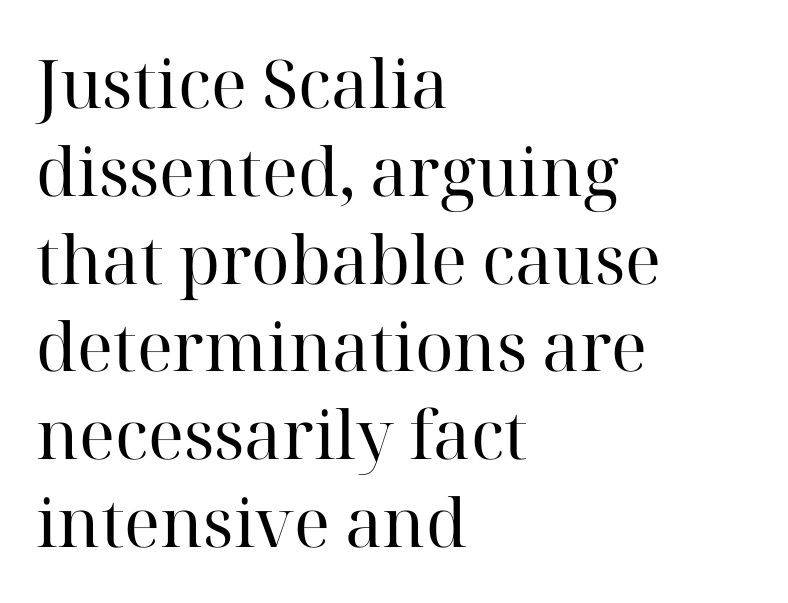
The image shows 67 px regular-weight serif type, upright; set left-aligned, normal line spacing (1.31x), normal letter spacing, not underlined; high stroke contrast and a medium x-height.
